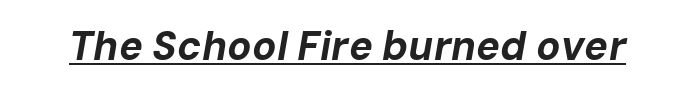
The image shows 40 px bold type, italic (leaning right); set normal letter spacing, underlined; low stroke contrast and a medium x-height.
